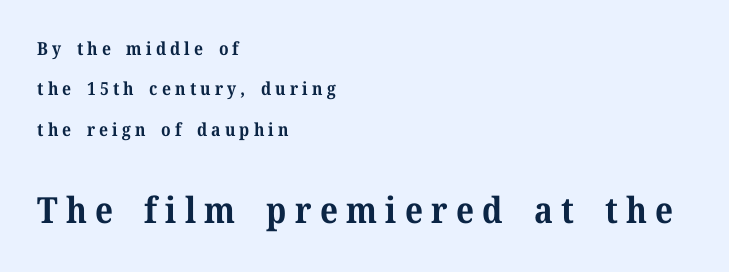
{"serif": "yes", "italic": "no", "bold": "yes", "weight": "bold", "width": "normal", "stroke_contrast": "medium", "x_height": "medium", "monospaced": "no", "underline": "no", "align": "left", "line_spacing": "loose", "line_spacing_ratio": 2.24, "letter_spacing": "wide", "letter_spacing_em": 0.23, "larger_block": "second", "size_ratio": 2.0, "glyph_px": 36}
